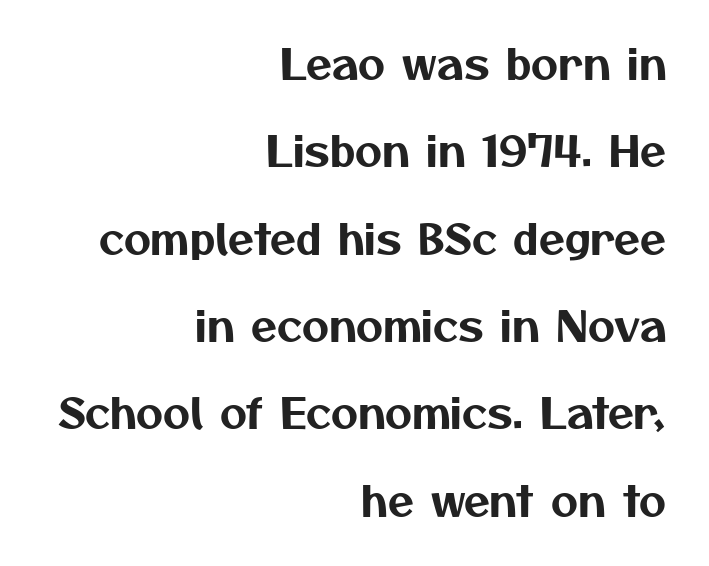
Q: Is the typeface a serif or a sans-serif typeface? A: Sans-serif.
Q: Is the text underlined? A: No.
Q: How is the paragraph aligned? A: Right-aligned.
Q: Is the spacing between letters normal or unusually wide? A: Normal.
Q: Is the spacing between lines tight, normal or loose? A: Loose.
Q: Width (condensed, normal, or wide)? A: Normal.
Q: Stroke contrast? A: Medium.
Q: x-height? A: Medium.
Q: Monospaced? A: No.
